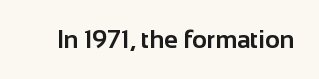
Q: Is the text bold? A: Yes.
Q: Is the text italic (slanted)? A: No, it is upright.
Q: Is the text underlined? A: No.
Q: Is the spacing between letters normal or unusually wide? A: Normal.
